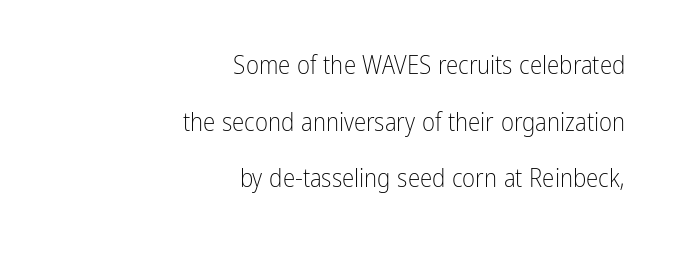
The image shows 25 px text type, upright; set right-aligned, loose line spacing (2.27x), normal letter spacing, not underlined.
